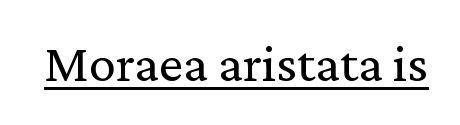
The type sits square on the baseline with zero lean. The passage shown is typed in a proportional face where columns would drift. Each line of the rendering has a horizontal stroke beneath the glyphs. I'd call this a serif setting — the letters wear small feet. Heft: none added — not bold.
